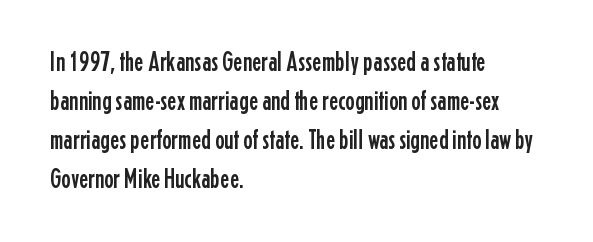
{"serif": "no", "italic": "no", "width": "condensed", "stroke_contrast": "low", "x_height": "medium", "monospaced": "no", "underline": "no", "align": "left", "line_spacing": "normal", "line_spacing_ratio": 1.39, "letter_spacing": "normal", "letter_spacing_em": 0.0, "glyph_px": 28}
